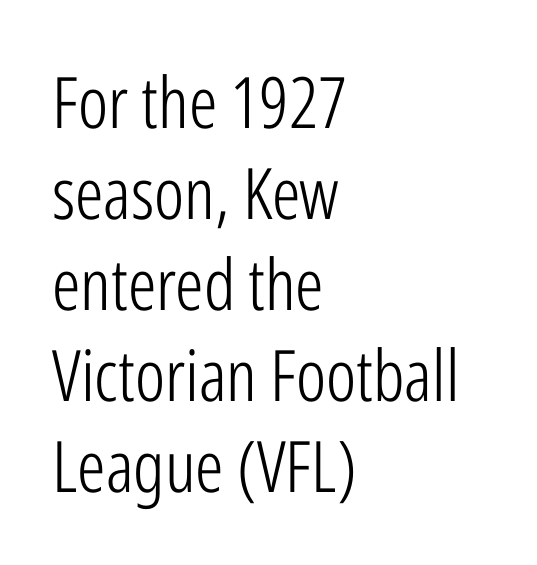
{"serif": "no", "italic": "no", "bold": "no", "weight": "light", "width": "condensed", "stroke_contrast": "low", "x_height": "medium", "monospaced": "no", "underline": "no", "align": "left", "line_spacing": "normal", "line_spacing_ratio": 1.28, "letter_spacing": "normal", "letter_spacing_em": 0.0, "glyph_px": 71}
